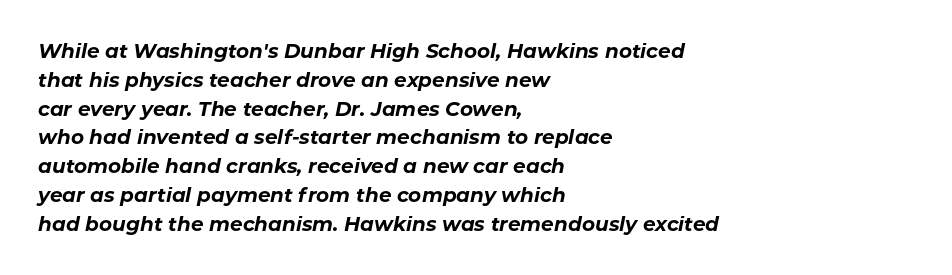
Q: Is the text bold? A: Yes.
Q: Is the text italic (slanted)? A: Yes, it leans right by about 11 degrees.
Q: Is the text underlined? A: No.
Q: How is the paragraph aligned? A: Left-aligned.
Q: Is the spacing between letters normal or unusually wide? A: Normal.
Q: Is the spacing between lines tight, normal or loose? A: Normal.
